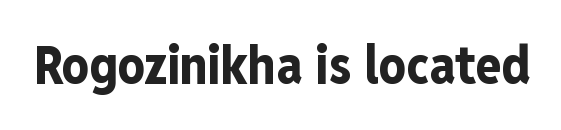
Q: Is the text bold? A: Yes.
Q: Is the text italic (slanted)? A: No, it is upright.
Q: Is the typeface a serif or a sans-serif typeface? A: Sans-serif.
Q: Is the text underlined? A: No.
Q: Is the spacing between letters normal or unusually wide? A: Normal.
Q: Width (condensed, normal, or wide)? A: Condensed.
Q: Stroke contrast? A: Low.
Q: x-height? A: Medium.
Q: Monospaced? A: No.
